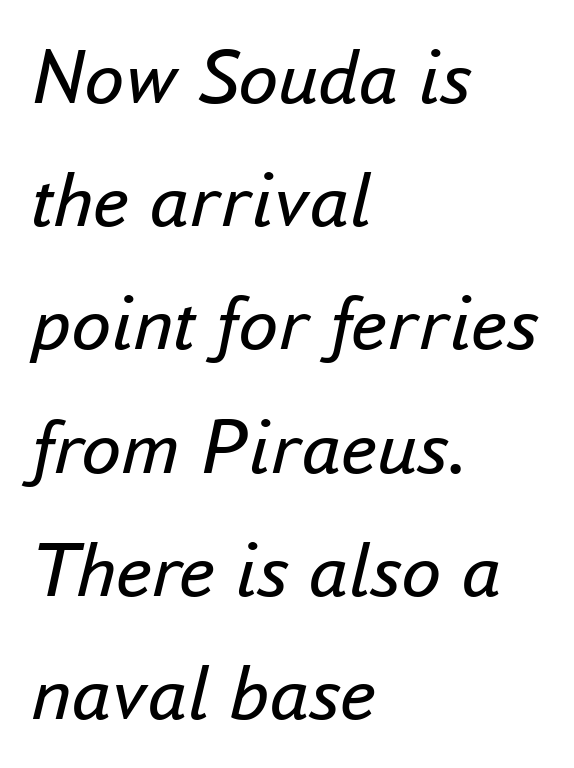
A quiet, ordinary-to-light weight characterises the typeface. A typesetter would call this proportional, since set widths differ per character. Compared with a centered layout, this one pins lines to the left instead. Leading matches the norm, producing a regular column. The gaps between neighbouring characters are ordinary and unremarkable. The strip under each line holds only bare page.
